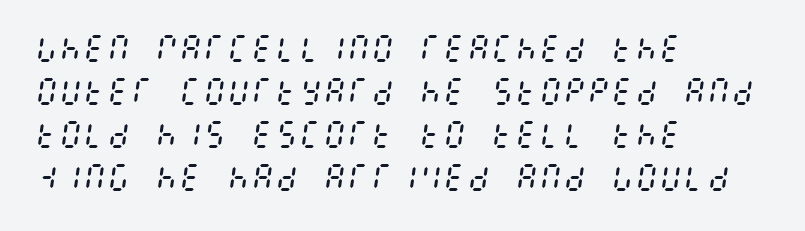
The image shows 30 px regular-weight, condensed type, italic (leaning right); set left-aligned, normal line spacing (1.43x), normal letter spacing, not underlined; medium stroke contrast and a large x-height.
